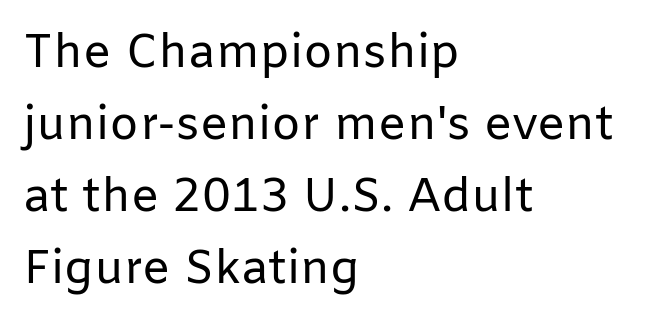
{"serif": "no", "italic": "no", "bold": "no", "weight": "regular", "width": "normal", "stroke_contrast": "low", "x_height": "medium", "monospaced": "no", "underline": "no", "align": "left", "line_spacing": "normal", "line_spacing_ratio": 1.53, "letter_spacing": "normal", "letter_spacing_em": 0.0, "glyph_px": 47}
